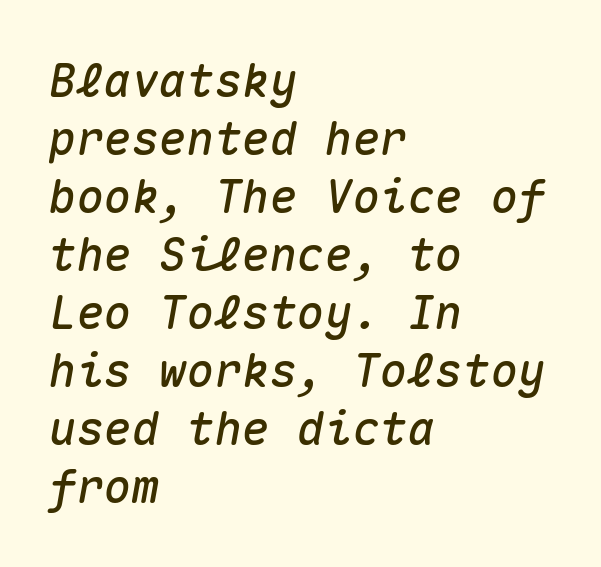
{"italic": "yes", "lean": "right", "slant_degrees": 10, "width": "normal", "stroke_contrast": "medium", "x_height": "medium", "monospaced": "yes", "underline": "no", "align": "left", "line_spacing": "normal", "line_spacing_ratio": 1.26, "letter_spacing": "normal", "letter_spacing_em": 0.0, "glyph_px": 46}
